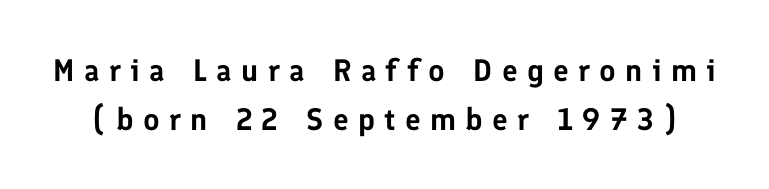
Q: Is the text italic (slanted)? A: No, it is upright.
Q: Is the typeface a serif or a sans-serif typeface? A: Sans-serif.
Q: Is the text underlined? A: No.
Q: Is the spacing between letters normal or unusually wide? A: Unusually wide.
Q: Is the spacing between lines tight, normal or loose? A: Normal.
Q: Width (condensed, normal, or wide)? A: Normal.
Q: Stroke contrast? A: Low.
Q: x-height? A: Medium.
Q: Monospaced? A: No.
